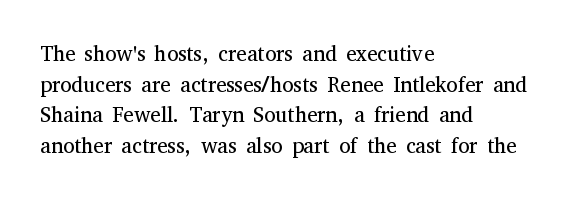
The image shows 21 px text type, upright; set left-aligned, normal line spacing (1.46x), normal letter spacing, not underlined.
